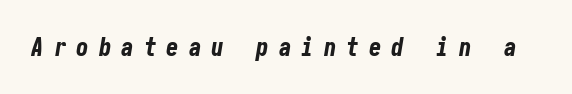
The image shows 25 px bold type, italic (leaning right); set unusually wide letter spacing (+0.4 em), not underlined.
